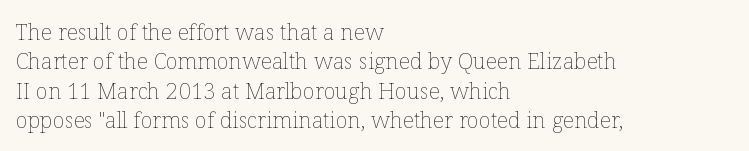
The image shows 22 px text type, upright; set left-aligned, normal line spacing (1.33x), normal letter spacing, not underlined.
